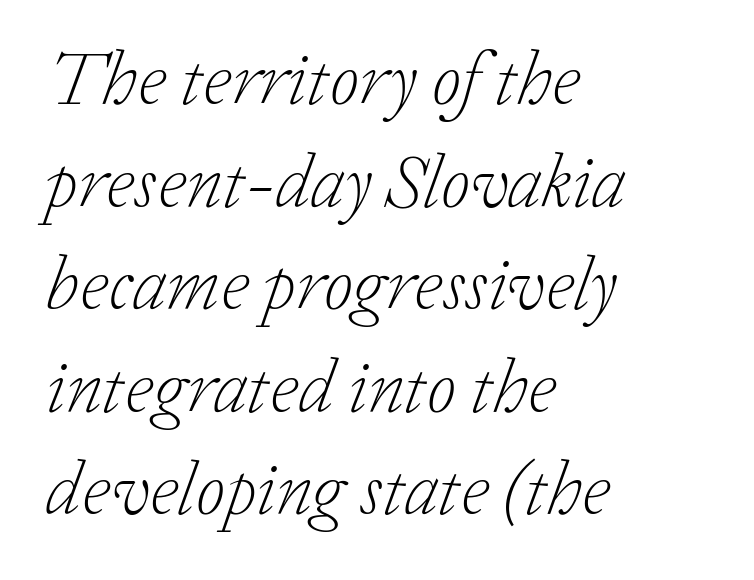
The image shows 76 px light serif type, italic (leaning right); set left-aligned, normal line spacing (1.35x), normal letter spacing, not underlined; low stroke contrast and a medium x-height.
